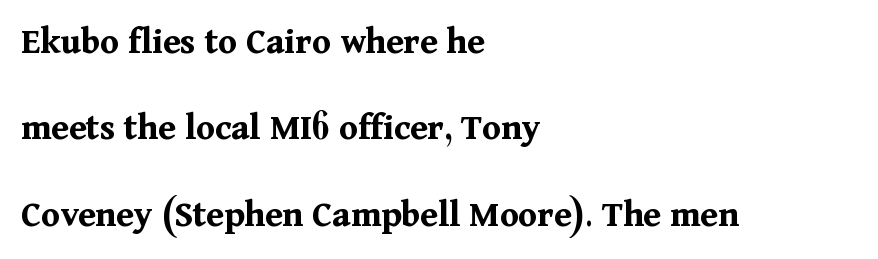
Q: Is the text bold? A: Yes.
Q: Is the text italic (slanted)? A: No, it is upright.
Q: Is the typeface a serif or a sans-serif typeface? A: Serif.
Q: Is the text underlined? A: No.
Q: How is the paragraph aligned? A: Left-aligned.
Q: Is the spacing between letters normal or unusually wide? A: Normal.
Q: Is the spacing between lines tight, normal or loose? A: Loose.
Q: Width (condensed, normal, or wide)? A: Normal.
Q: Stroke contrast? A: Medium.
Q: x-height? A: Medium.
Q: Monospaced? A: No.
